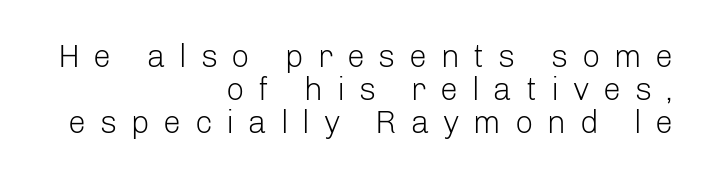
Nope, no serifs anywhere on these letters. Note the varied advance widths — an 'i' is clearly narrower than an 'm'. Check the space under the baseline: it is left empty. The lines in this sample share a right terminus and differ only in where they begin. The letterforms stand isolated, each surrounded by extra space.
